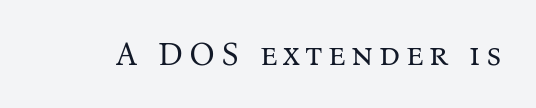
Is there any slant? The stems are plumb. The weight would be labelled regular, book, light, or lighter still. No word sits above an underline. The passage shown is typeset with a serif family. Note the varied advance widths — an 'i' is clearly narrower than an 'm'.
